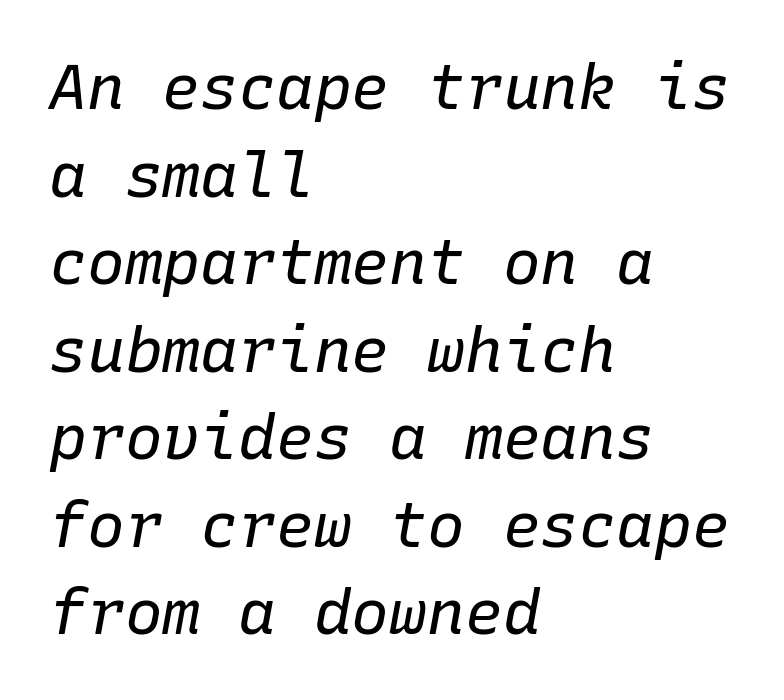
The image shows 63 px regular-weight type, italic (leaning right), monospaced; set left-aligned, normal line spacing (1.39x), normal letter spacing, not underlined; low stroke contrast and a medium x-height.
